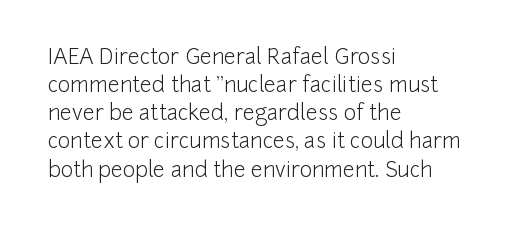
The image shows 21 px text type, upright; set left-aligned, normal line spacing (1.34x), normal letter spacing, not underlined.
